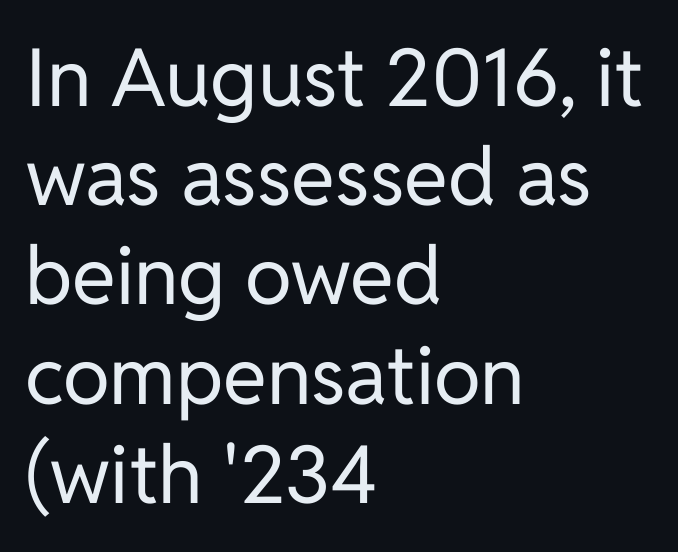
Q: Is the text bold? A: No.
Q: Is the text italic (slanted)? A: No, it is upright.
Q: Is the typeface a serif or a sans-serif typeface? A: Sans-serif.
Q: Is the text underlined? A: No.
Q: How is the paragraph aligned? A: Left-aligned.
Q: Is the spacing between letters normal or unusually wide? A: Normal.
Q: Width (condensed, normal, or wide)? A: Normal.
Q: Stroke contrast? A: Low.
Q: x-height? A: Medium.
Q: Monospaced? A: No.
